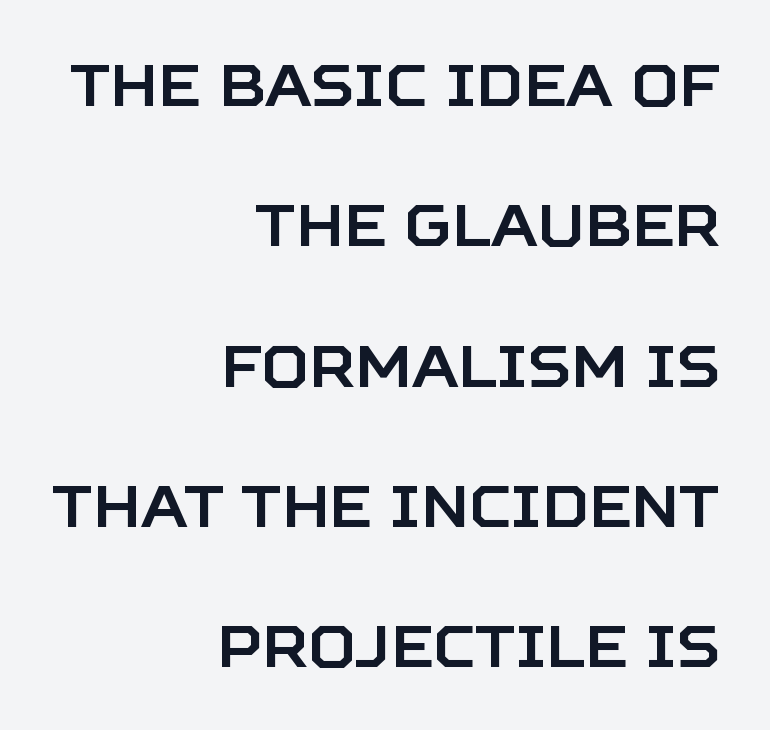
No italicization has been applied; the sample stays upright. Words appear dense and cohesive because spacing is normal. Visually the block forms a straight wall on the right and a jagged coastline on the left. The space between consecutive lines is lavish. The face used here is proportionally spaced, like ordinary book or web type.
